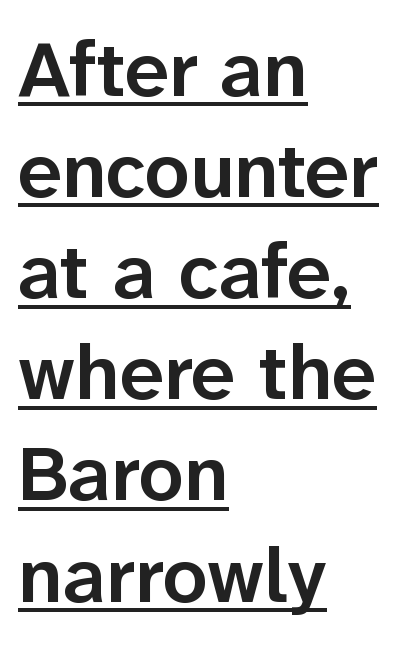
{"serif": "no", "italic": "no", "bold": "semi", "weight": "semibold", "width": "normal", "stroke_contrast": "low", "x_height": "medium", "monospaced": "no", "underline": "yes", "align": "left", "line_spacing": "normal", "line_spacing_ratio": 1.28, "letter_spacing": "normal", "letter_spacing_em": 0.0, "glyph_px": 79}
